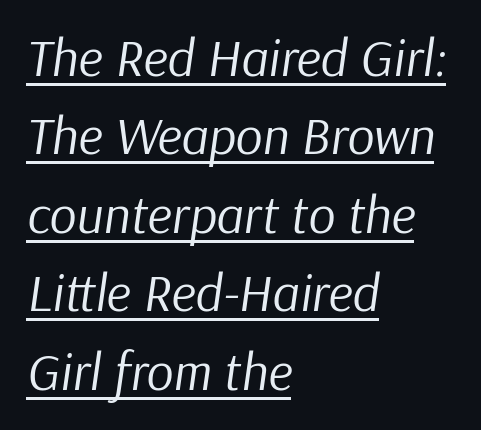
{"italic": "yes", "lean": "right", "slant_degrees": 9, "bold": "no", "weight": "regular", "width": "normal", "stroke_contrast": "low", "x_height": "medium", "monospaced": "no", "underline": "yes", "align": "left", "line_spacing": "normal", "line_spacing_ratio": 1.48, "letter_spacing": "normal", "letter_spacing_em": 0.0, "glyph_px": 53}
